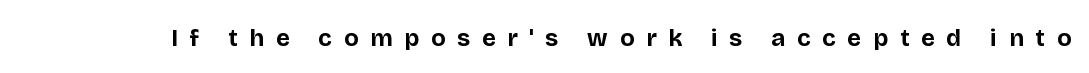
The image shows 24 px bold type, upright; set unusually wide letter spacing (+0.49 em), not underlined.
